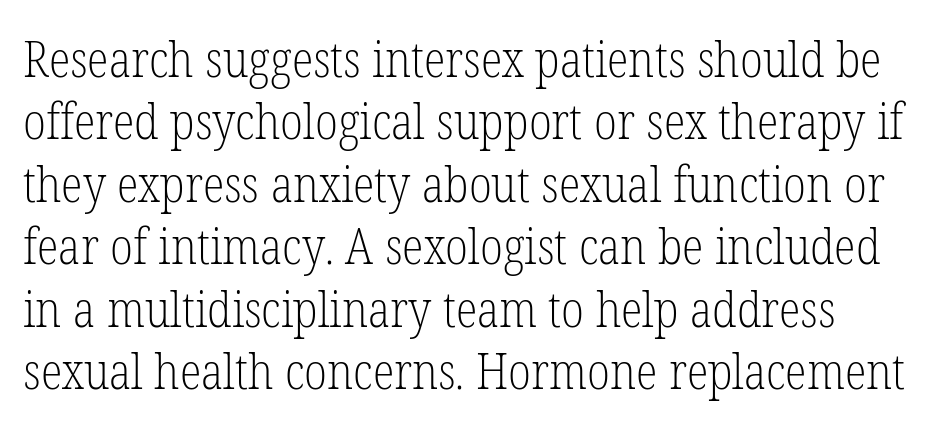
Q: Is the text bold? A: No.
Q: Is the text italic (slanted)? A: No, it is upright.
Q: Is the typeface a serif or a sans-serif typeface? A: Serif.
Q: Is the text underlined? A: No.
Q: Is the spacing between letters normal or unusually wide? A: Normal.
Q: Is the spacing between lines tight, normal or loose? A: Normal.
Q: Width (condensed, normal, or wide)? A: Condensed.
Q: Stroke contrast? A: Low.
Q: x-height? A: Medium.
Q: Monospaced? A: No.
